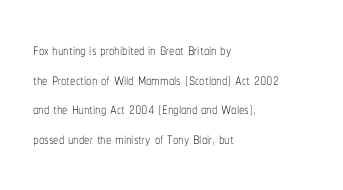
Quick note: underline off. Do the letters lean? They stand straight. The text block is weighted toward the left margin, trailing off unevenly rightward. This rendering leaves character spacing at its baseline value. Vertical spacing — default.
